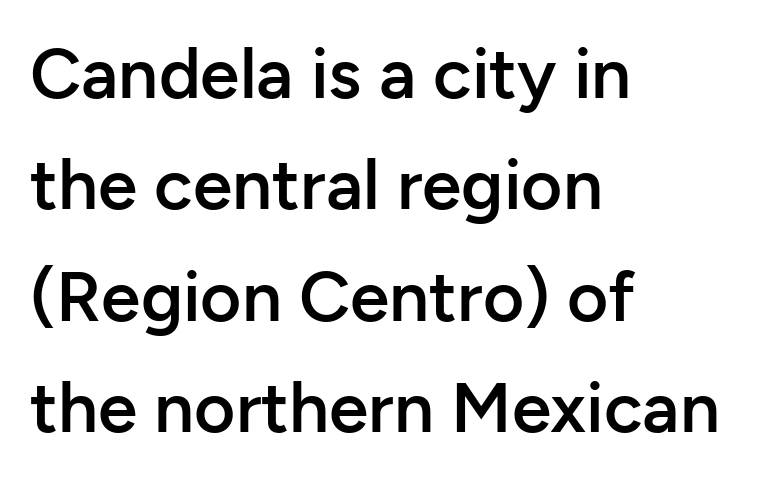
{"serif": "no", "italic": "no", "bold": "semi", "weight": "semibold", "width": "normal", "stroke_contrast": "low", "x_height": "medium", "monospaced": "no", "underline": "no", "align": "left", "line_spacing": "normal", "line_spacing_ratio": 1.57, "letter_spacing": "normal", "letter_spacing_em": 0.0, "glyph_px": 71}
